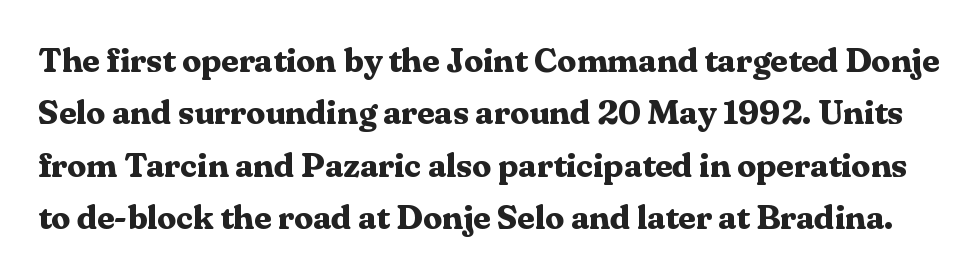
Q: Is the text bold? A: Yes.
Q: Is the text italic (slanted)? A: No, it is upright.
Q: Is the typeface a serif or a sans-serif typeface? A: Serif.
Q: Is the text underlined? A: No.
Q: Is the spacing between letters normal or unusually wide? A: Normal.
Q: Is the spacing between lines tight, normal or loose? A: Normal.
Q: Width (condensed, normal, or wide)? A: Normal.
Q: Stroke contrast? A: Medium.
Q: x-height? A: Medium.
Q: Monospaced? A: No.
